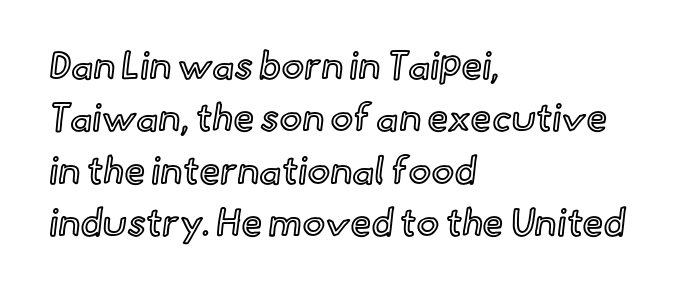
{"width": "normal", "x_height": "small", "monospaced": "no", "underline": "no", "align": "left", "line_spacing": "normal", "line_spacing_ratio": 1.38, "letter_spacing": "normal", "letter_spacing_em": 0.0, "glyph_px": 38}
